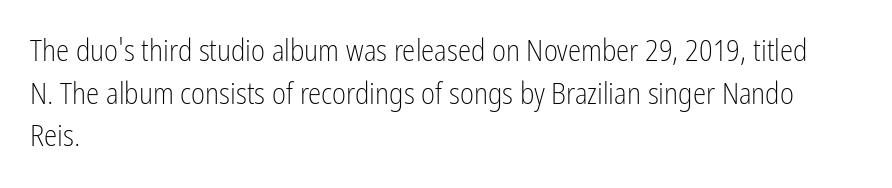
{"serif": "no", "italic": "no", "bold": "no", "weight": "light", "width": "condensed", "stroke_contrast": "low", "x_height": "medium", "monospaced": "no", "underline": "no", "align": "left", "line_spacing": "normal", "line_spacing_ratio": 1.42, "letter_spacing": "normal", "letter_spacing_em": 0.0, "glyph_px": 30}
